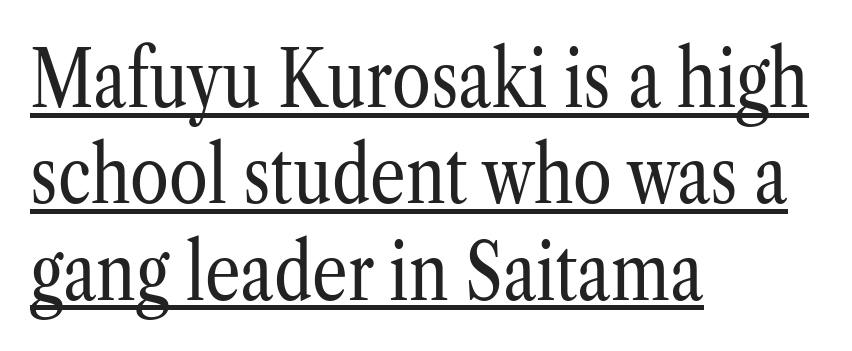
The image shows 79 px regular-weight, condensed serif type, upright; set left-aligned, line spacing 1.22x, normal letter spacing, underlined; low stroke contrast and a medium x-height.
